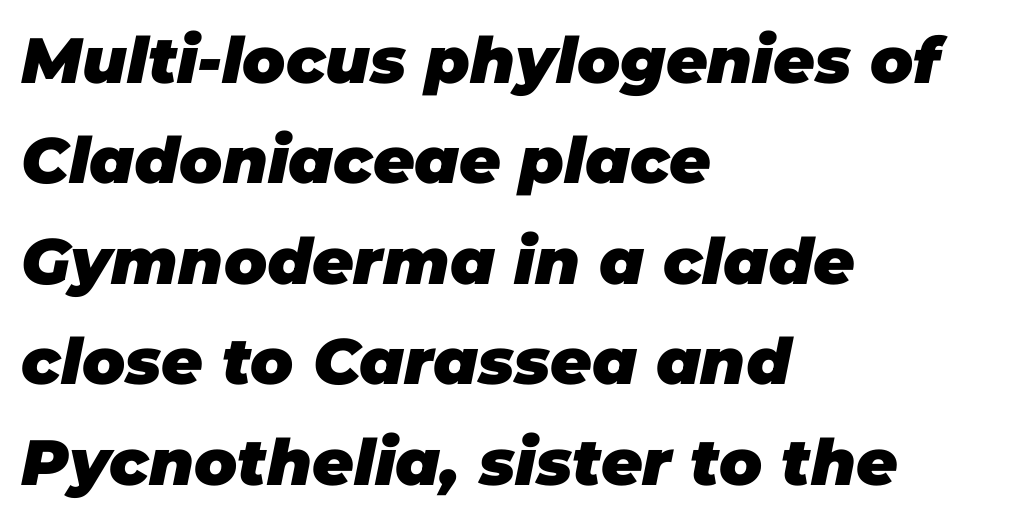
Q: Is the text bold? A: Yes.
Q: Is the text italic (slanted)? A: Yes, it leans right by about 11 degrees.
Q: Is the text underlined? A: No.
Q: How is the paragraph aligned? A: Left-aligned.
Q: Is the spacing between letters normal or unusually wide? A: Normal.
Q: Is the spacing between lines tight, normal or loose? A: Normal.
Q: Width (condensed, normal, or wide)? A: Normal.
Q: Stroke contrast? A: Low.
Q: x-height? A: Large.
Q: Monospaced? A: No.
